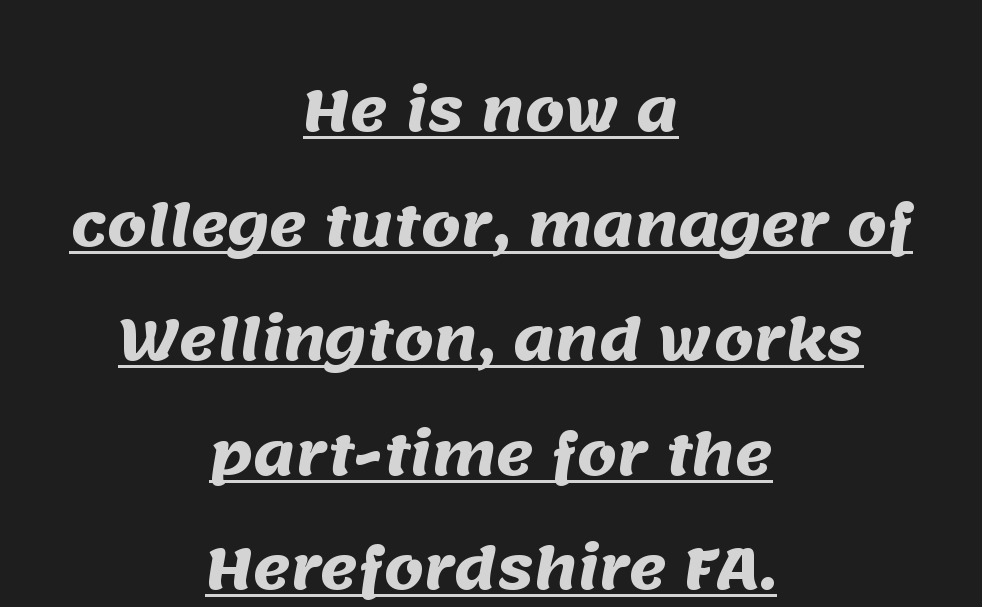
The image shows 57 px heavy sans-serif type; set centered, loose line spacing (2.01x), normal letter spacing, underlined; medium stroke contrast and a large x-height.
